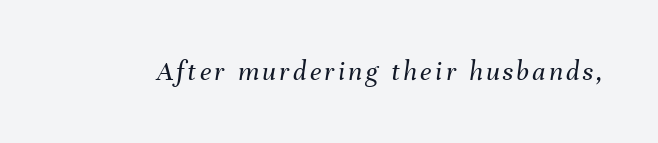
{"italic": "yes", "lean": "right", "slant_degrees": 8, "bold": "no", "weight": "regular", "width": "normal", "stroke_contrast": "medium", "x_height": "medium", "monospaced": "no", "underline": "no", "glyph_px": 28}
